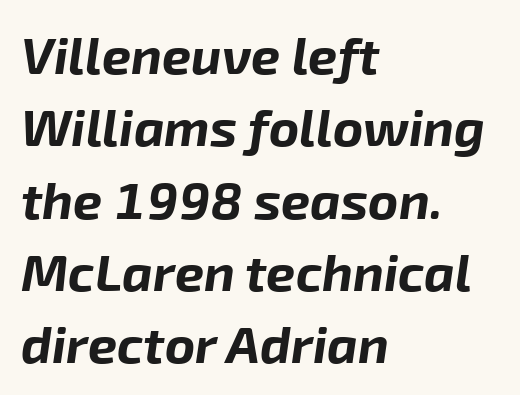
{"italic": "yes", "lean": "right", "slant_degrees": 8, "bold": "yes", "weight": "bold", "width": "normal", "stroke_contrast": "low", "x_height": "medium", "monospaced": "no", "underline": "no", "align": "left", "line_spacing": "normal", "line_spacing_ratio": 1.39, "letter_spacing": "normal", "letter_spacing_em": 0.0, "glyph_px": 52}
